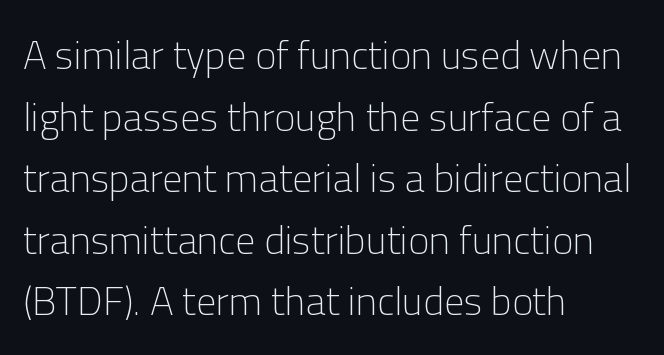
Q: Is the text bold? A: No.
Q: Is the text italic (slanted)? A: No, it is upright.
Q: Is the typeface a serif or a sans-serif typeface? A: Sans-serif.
Q: Is the text underlined? A: No.
Q: How is the paragraph aligned? A: Left-aligned.
Q: Is the spacing between letters normal or unusually wide? A: Normal.
Q: Is the spacing between lines tight, normal or loose? A: Normal.
Q: Width (condensed, normal, or wide)? A: Normal.
Q: Stroke contrast? A: Low.
Q: x-height? A: Medium.
Q: Monospaced? A: No.
